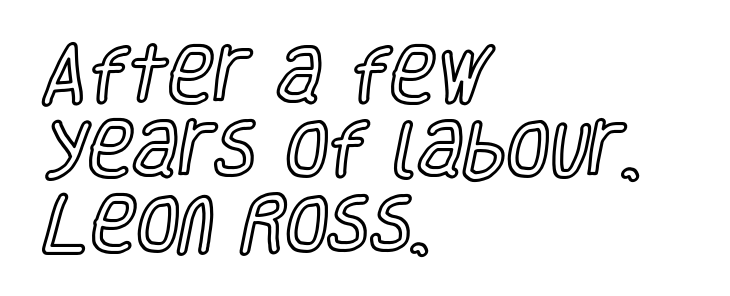
{"width": "condensed", "x_height": "large", "monospaced": "no", "underline": "no", "align": "left", "line_spacing_ratio": 1.2, "letter_spacing": "normal", "letter_spacing_em": 0.0, "glyph_px": 62}
